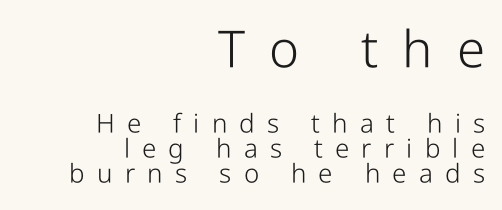
{"serif": "no", "italic": "no", "bold": "no", "weight": "light", "width": "condensed", "stroke_contrast": "low", "x_height": "medium", "monospaced": "no", "underline": "no", "align": "right", "line_spacing": "tight", "line_spacing_ratio": 0.96, "letter_spacing": "wide", "letter_spacing_em": 0.47, "larger_block": "first", "size_ratio": 1.96, "glyph_px": 51}
